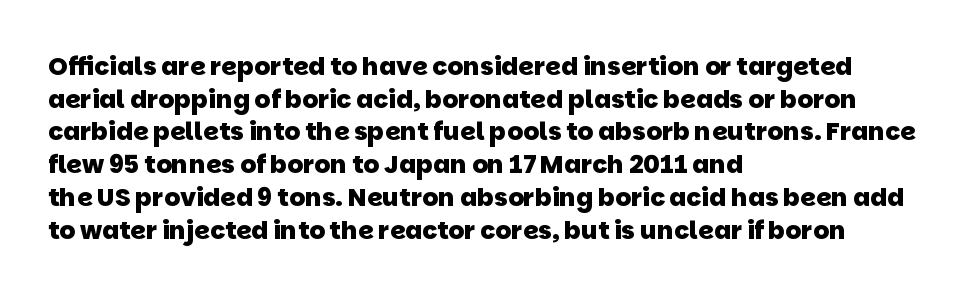
The image shows 25 px bold type; set left-aligned, normal line spacing (1.31x), normal letter spacing, not underlined.
